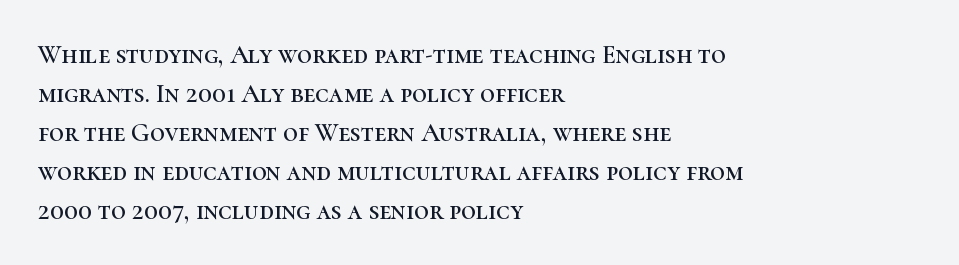
The image shows 26 px text type, upright; set left-aligned, normal line spacing (1.5x), normal letter spacing, not underlined.
